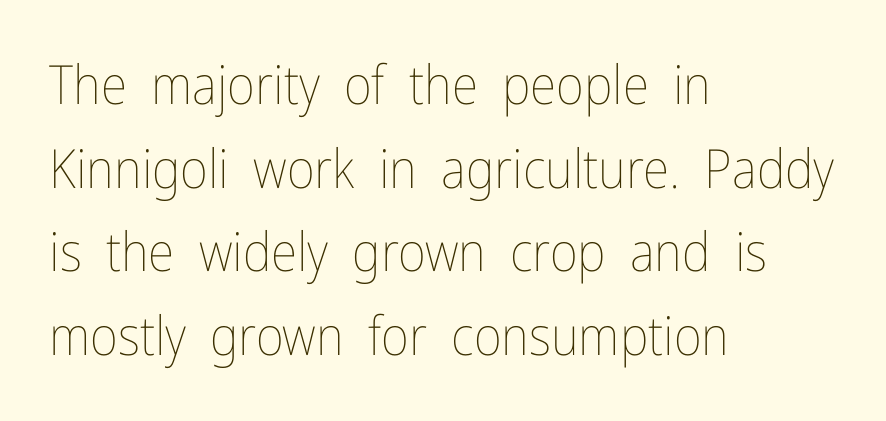
The image shows 54 px thin, condensed type, upright; set left-aligned, normal line spacing (1.55x), normal letter spacing, not underlined; low stroke contrast and a medium x-height.
